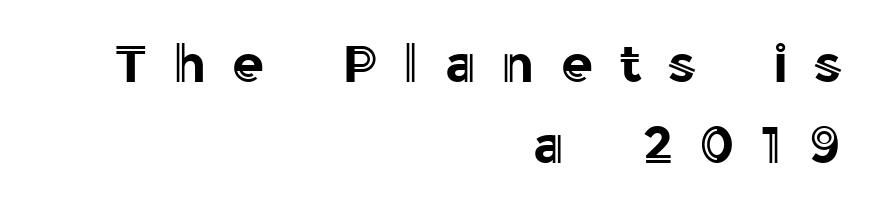
{"italic": "no", "width": "normal", "x_height": "medium", "monospaced": "no", "underline": "no", "align": "right", "line_spacing": "normal", "line_spacing_ratio": 1.56, "letter_spacing": "wide", "letter_spacing_em": 0.5, "glyph_px": 52}
